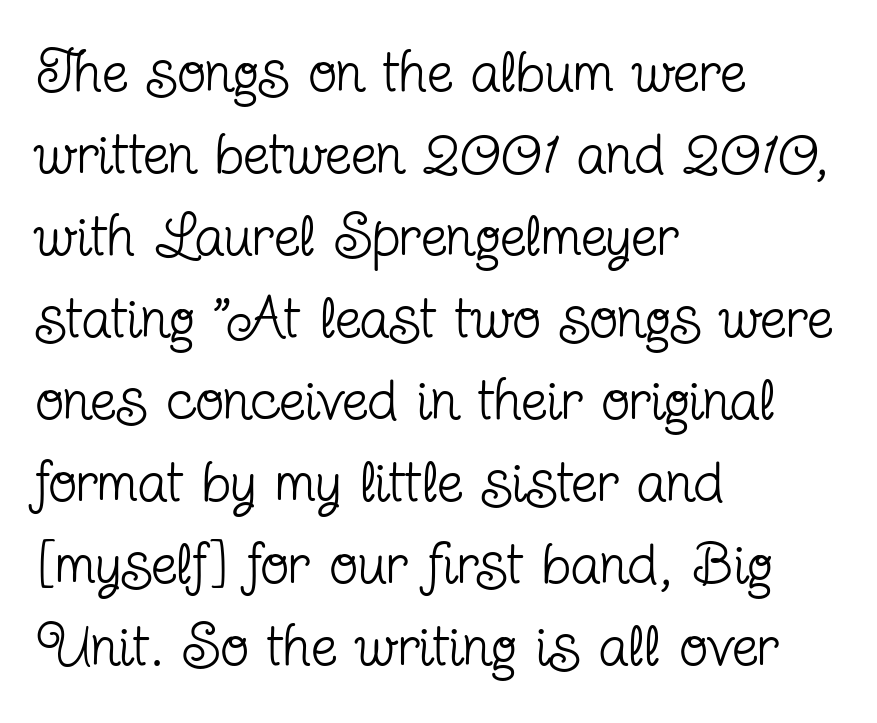
Q: Is the text bold? A: No.
Q: Is the text italic (slanted)? A: No, it is upright.
Q: Is the typeface a serif or a sans-serif typeface? A: Serif.
Q: Is the text underlined? A: No.
Q: How is the paragraph aligned? A: Left-aligned.
Q: Is the spacing between letters normal or unusually wide? A: Normal.
Q: Is the spacing between lines tight, normal or loose? A: Normal.
Q: Width (condensed, normal, or wide)? A: Condensed.
Q: Stroke contrast? A: Low.
Q: x-height? A: Medium.
Q: Monospaced? A: No.
